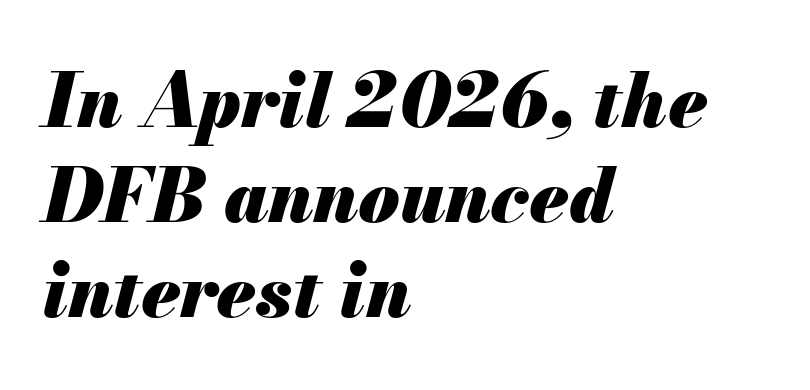
{"italic": "yes", "lean": "right", "slant_degrees": 13, "bold": "yes", "weight": "heavy", "width": "normal", "stroke_contrast": "medium", "x_height": "small", "monospaced": "no", "underline": "no", "align": "left", "line_spacing": "normal", "line_spacing_ratio": 1.27, "letter_spacing": "normal", "letter_spacing_em": 0.0, "glyph_px": 75}
